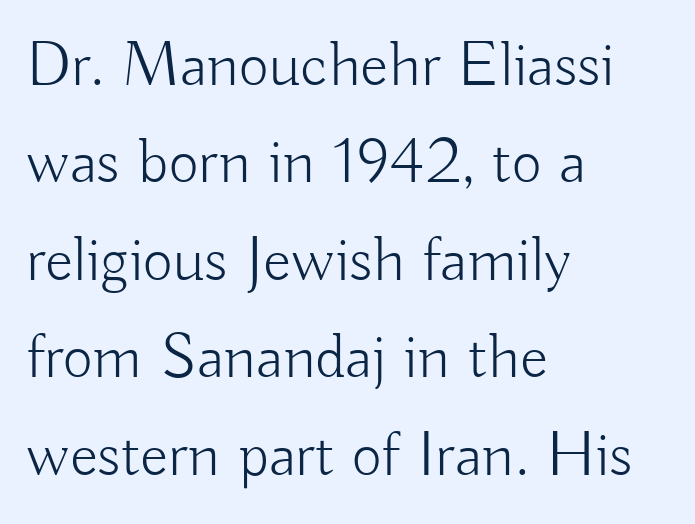
The image shows 65 px light sans-serif type, upright; set left-aligned, normal line spacing (1.5x), normal letter spacing, not underlined; low stroke contrast and a small x-height.
